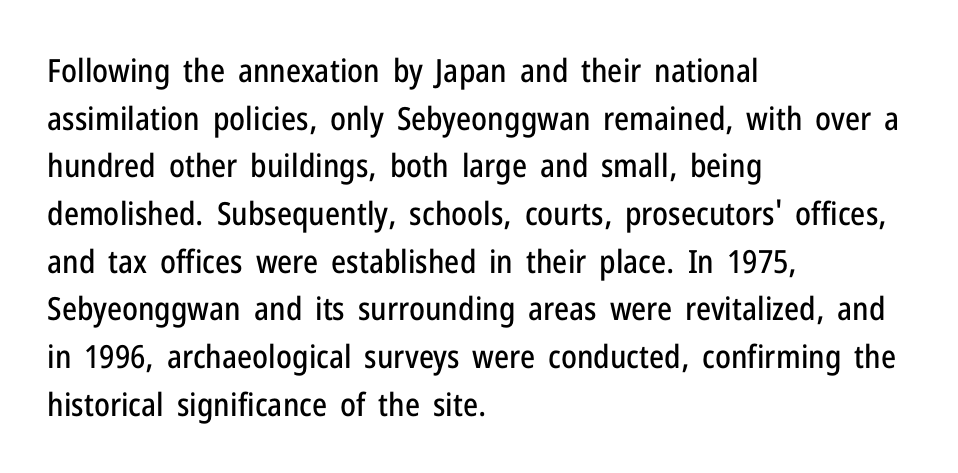
Q: Is the text italic (slanted)? A: No, it is upright.
Q: Is the typeface a serif or a sans-serif typeface? A: Sans-serif.
Q: Is the text underlined? A: No.
Q: How is the paragraph aligned? A: Left-aligned.
Q: Is the spacing between letters normal or unusually wide? A: Normal.
Q: Is the spacing between lines tight, normal or loose? A: Normal.
Q: Width (condensed, normal, or wide)? A: Condensed.
Q: Stroke contrast? A: Low.
Q: x-height? A: Medium.
Q: Monospaced? A: No.
